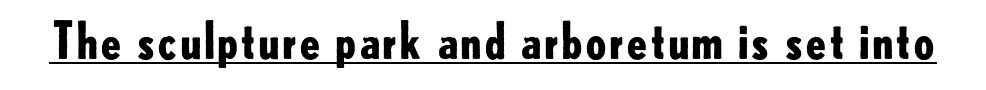
Posture: straight, roman, zero tilt. Type style note: lacks serifs. The words here are underlined. Does the weight exceed regular? Yes, all the way to bold.
